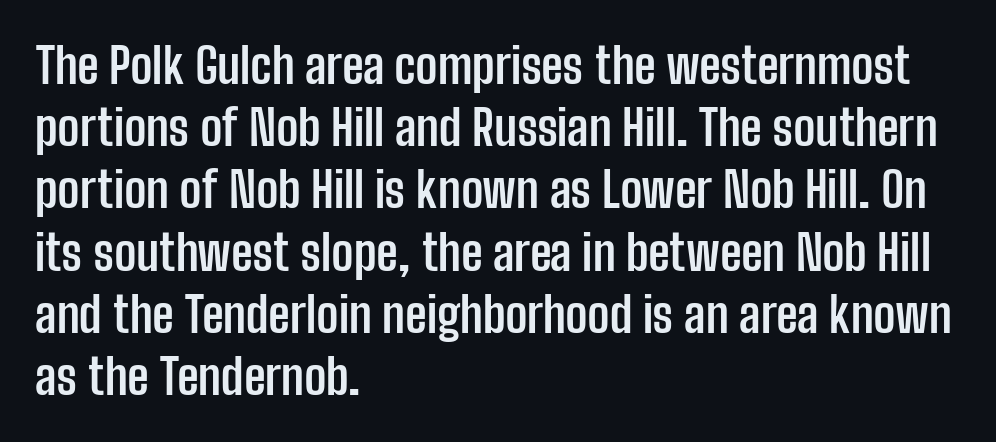
{"serif": "no", "italic": "no", "bold": "yes", "weight": "semibold", "width": "condensed", "stroke_contrast": "low", "x_height": "medium", "monospaced": "no", "underline": "no", "align": "left", "line_spacing": "normal", "line_spacing_ratio": 1.27, "letter_spacing": "normal", "letter_spacing_em": 0.0, "glyph_px": 49}
